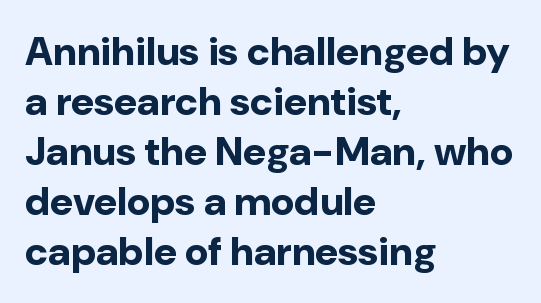
Looks like regular typesetting: each glyph gets only the width it needs. The rendering uses a moderate line-height, typical for paragraphs. Upright lettering throughout. Descenders are the only things crossing below the line. How are the letters spaced? Ordinarily, with no added tracking.
